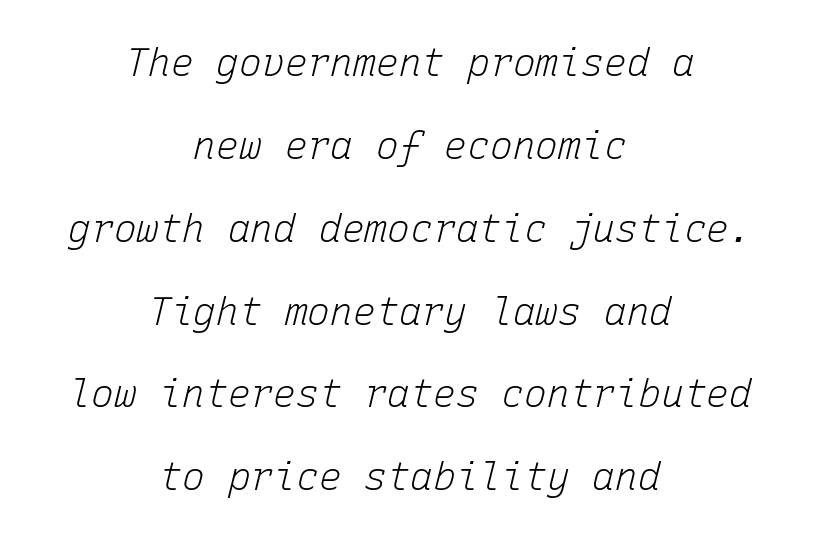
Q: Is the text bold? A: No.
Q: Is the text italic (slanted)? A: Yes, it leans right by about 15 degrees.
Q: Is the text underlined? A: No.
Q: How is the paragraph aligned? A: Centered.
Q: Is the spacing between letters normal or unusually wide? A: Normal.
Q: Is the spacing between lines tight, normal or loose? A: Loose.
Q: Width (condensed, normal, or wide)? A: Normal.
Q: Stroke contrast? A: Low.
Q: x-height? A: Medium.
Q: Monospaced? A: Yes.
